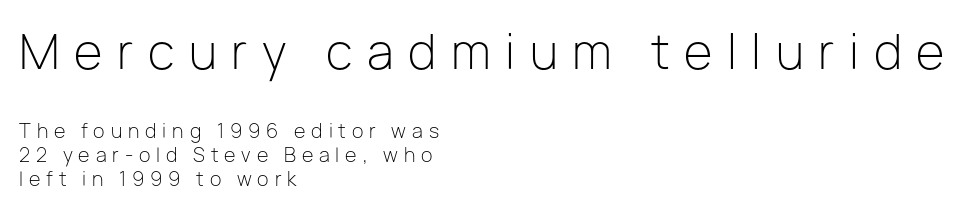
The image shows 47 px light sans-serif type, upright; set left-aligned, normal line spacing (1.28x), unusually wide letter spacing (+0.31 em), not underlined; the first (top) block is 2.47x larger; low stroke contrast and a medium x-height.
